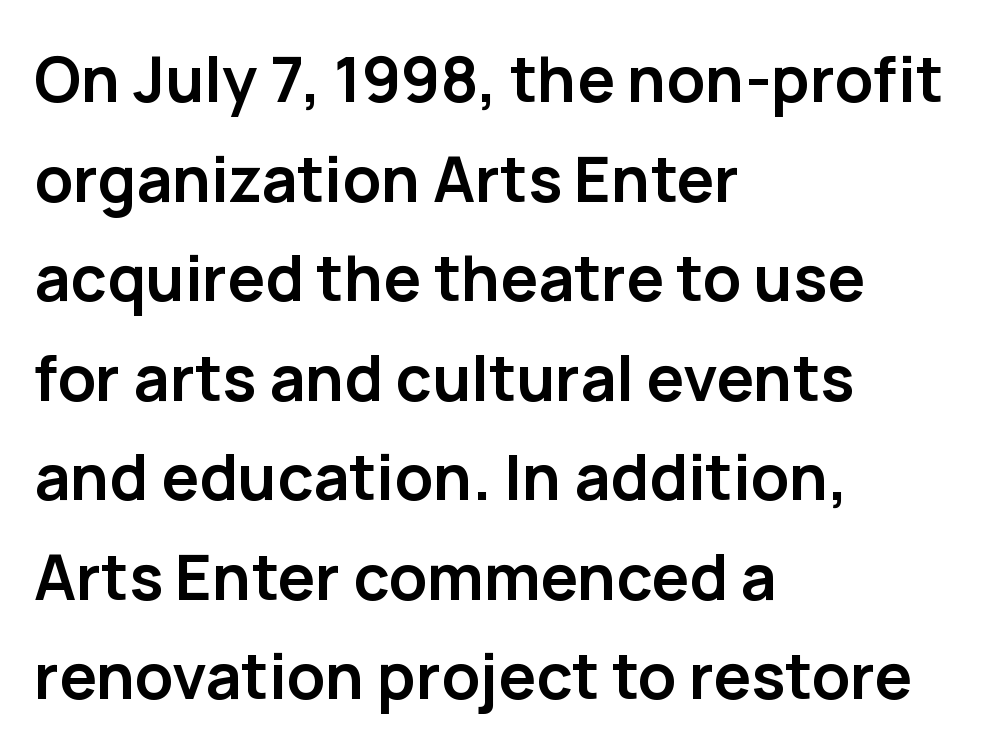
Q: Is the text bold? A: Yes.
Q: Is the text italic (slanted)? A: No, it is upright.
Q: Is the typeface a serif or a sans-serif typeface? A: Sans-serif.
Q: Is the text underlined? A: No.
Q: How is the paragraph aligned? A: Left-aligned.
Q: Is the spacing between letters normal or unusually wide? A: Normal.
Q: Is the spacing between lines tight, normal or loose? A: Normal.
Q: Width (condensed, normal, or wide)? A: Normal.
Q: Stroke contrast? A: Low.
Q: x-height? A: Medium.
Q: Monospaced? A: No.
